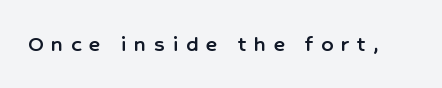
{"italic": "no", "underline": "no", "letter_spacing": "wide", "letter_spacing_em": 0.32, "glyph_px": 24}
